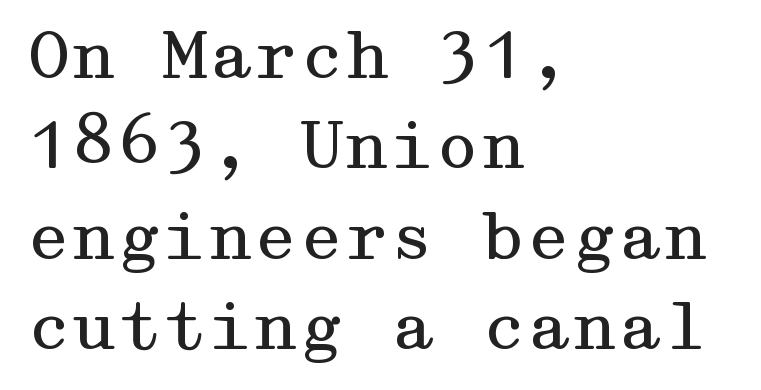
The image shows 65 px regular-weight, wide serif type, upright; set left-aligned, normal line spacing (1.39x), normal letter spacing, not underlined; medium stroke contrast and a medium x-height.
